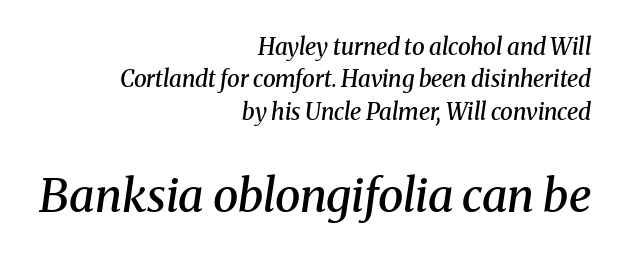
The image shows 46 px semibold serif type, italic (leaning right); set right-aligned, normal line spacing (1.41x), normal letter spacing, not underlined; the second (bottom) block is 2.0x larger; medium stroke contrast and a medium x-height.
